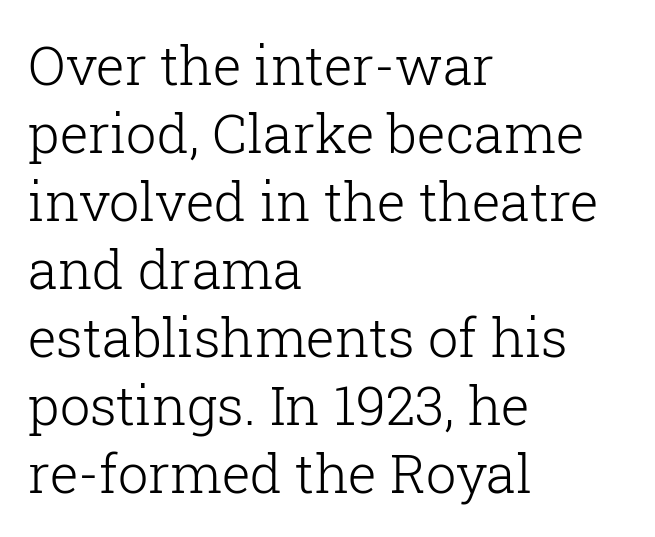
Q: Is the text bold? A: No.
Q: Is the text italic (slanted)? A: No, it is upright.
Q: Is the typeface a serif or a sans-serif typeface? A: Serif.
Q: Is the text underlined? A: No.
Q: How is the paragraph aligned? A: Left-aligned.
Q: Is the spacing between letters normal or unusually wide? A: Normal.
Q: Is the spacing between lines tight, normal or loose? A: Normal.
Q: Width (condensed, normal, or wide)? A: Normal.
Q: Stroke contrast? A: Low.
Q: x-height? A: Medium.
Q: Monospaced? A: No.
